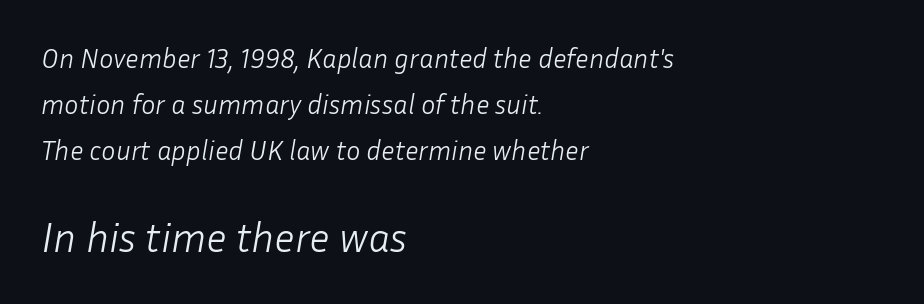
The image shows 41 px light type, italic (leaning right); set left-aligned, normal line spacing (1.7x), normal letter spacing, not underlined; the second (bottom) block is 1.52x larger; low stroke contrast and a medium x-height.
